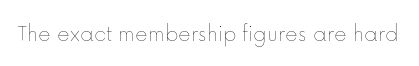
{"italic": "no", "bold": "no", "underline": "no", "letter_spacing": "normal", "letter_spacing_em": 0.0, "glyph_px": 24}
